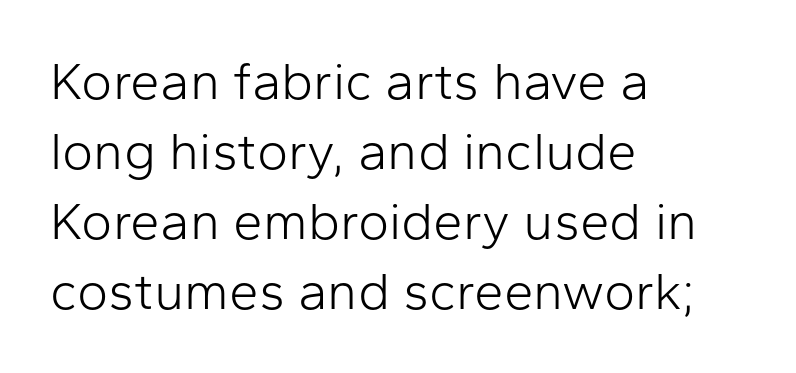
{"serif": "no", "italic": "no", "bold": "no", "weight": "light", "width": "normal", "stroke_contrast": "low", "x_height": "medium", "monospaced": "no", "underline": "no", "align": "left", "line_spacing": "normal", "line_spacing_ratio": 1.32, "letter_spacing": "normal", "letter_spacing_em": 0.0, "glyph_px": 53}
